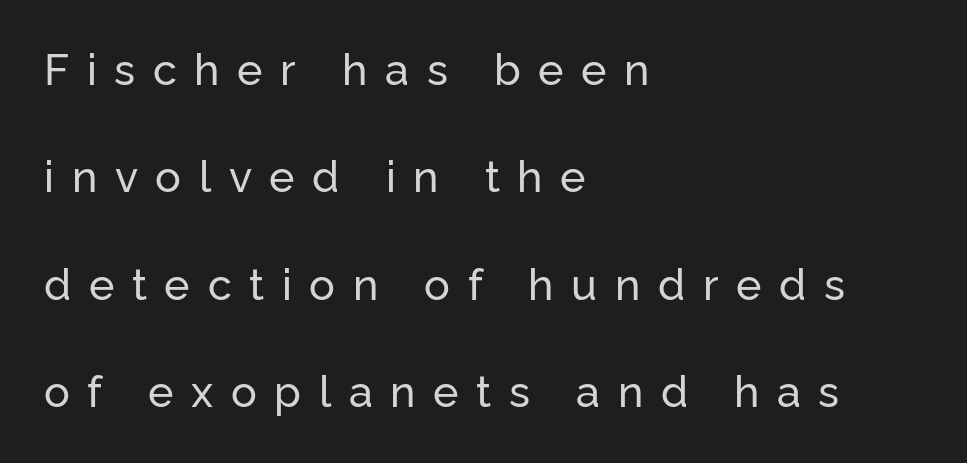
Note: no serifs on the glyphs. The typography opts for an upright posture over an oblique one. Do the characters align in a grid? No, the font is proportional. Rows of type keep a wide berth in the vertical direction.
